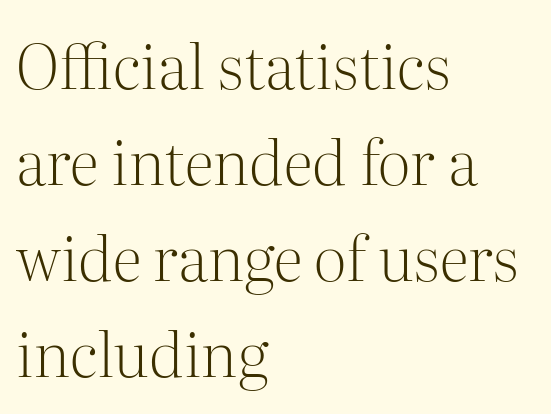
The rag falls on the right side of this text block. What stands out about the letter spacing? Nothing — it is the standard amount. Character widths vary here, with narrow letters taking less room than wide ones. The lines sit at an ordinary, default distance from one another. Small tapered or slab feet sit at the stroke ends, so this counts as serif. The words here are not underlined.
